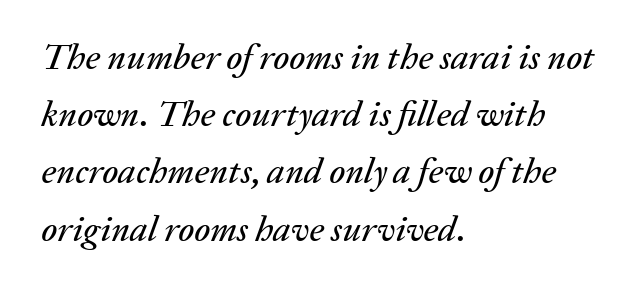
The image shows 36 px text type, italic (leaning right); set left-aligned, normal line spacing (1.59x), normal letter spacing, not underlined; low stroke contrast and a medium x-height.
